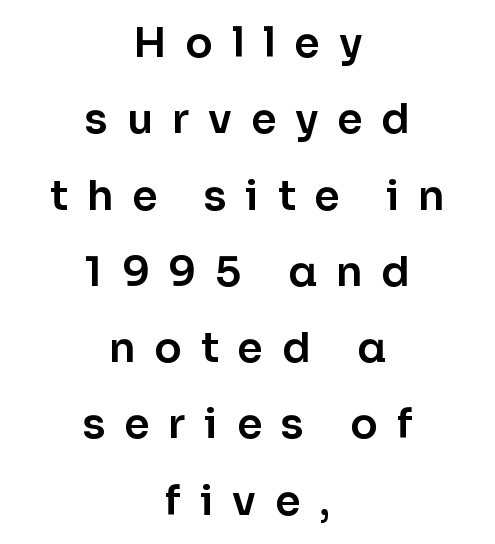
The image shows 41 px sans-serif type, upright; set centered, line spacing 1.86x, unusually wide letter spacing (+0.46 em), not underlined; low stroke contrast and a medium x-height.
